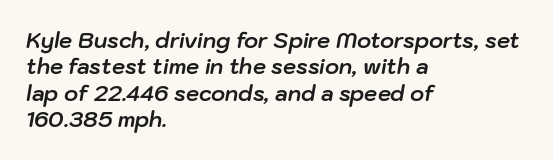
The image shows 21 px bold type, italic (leaning right); set left-aligned, normal line spacing (1.26x), normal letter spacing, not underlined.
